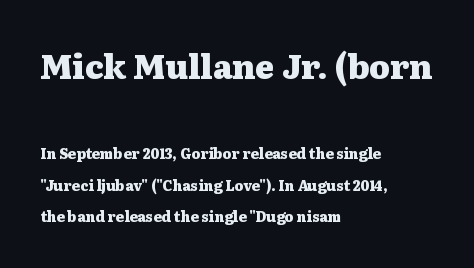
You could not count columns in this text — the font is proportionally spaced. Caption: multi-line text, flush left, ragged right. The lettering stays uniformly vertical, giving the passage a roman look. The area under the type is left untouched. The block of text is sparse from top to bottom, with ample space between rows. Block one is the big one; block two sits smaller underneath.
